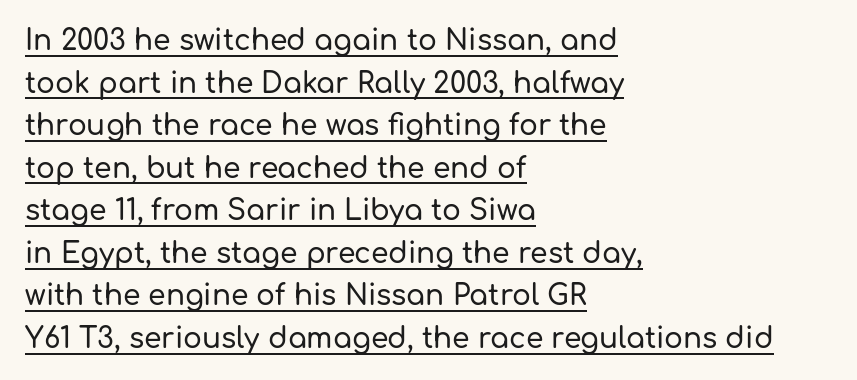
There is no visible air inserted between adjacent glyphs. Do the characters align in a grid? No, the font is proportional. Visually the block forms a straight wall on the left and a jagged coastline on the right. Whoever set this chose a conventional vertical rhythm. Posture: vertical.
